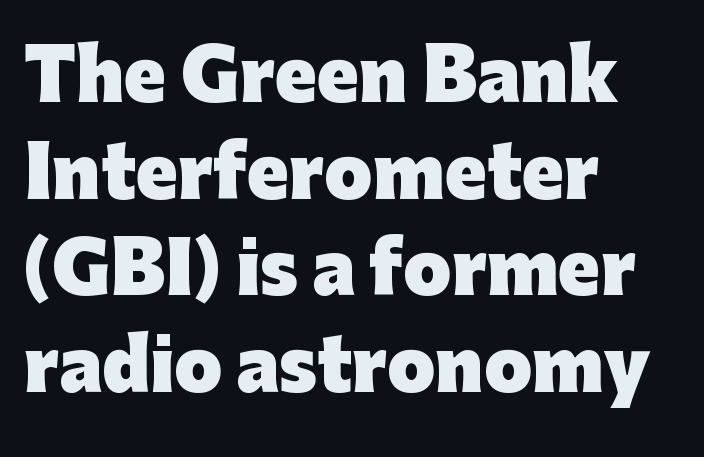
Q: Is the text bold? A: Yes.
Q: Is the text italic (slanted)? A: No, it is upright.
Q: Is the typeface a serif or a sans-serif typeface? A: Sans-serif.
Q: Is the text underlined? A: No.
Q: How is the paragraph aligned? A: Left-aligned.
Q: Is the spacing between letters normal or unusually wide? A: Normal.
Q: Is the spacing between lines tight, normal or loose? A: Normal.
Q: Width (condensed, normal, or wide)? A: Normal.
Q: Stroke contrast? A: Low.
Q: x-height? A: Medium.
Q: Monospaced? A: No.
